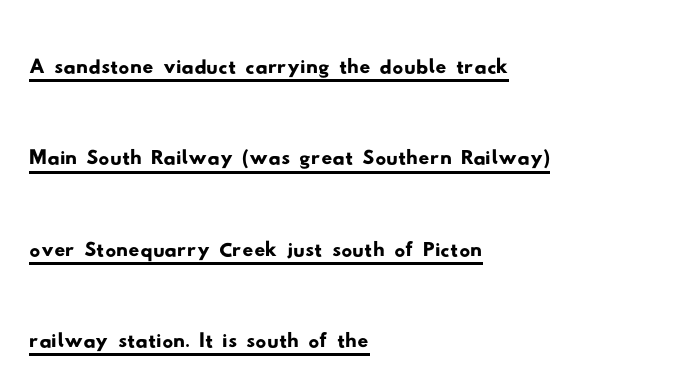
The image shows 54 px wide sans-serif type; set left-aligned, normal line spacing (1.69x), normal letter spacing, underlined; low stroke contrast and a small x-height.
